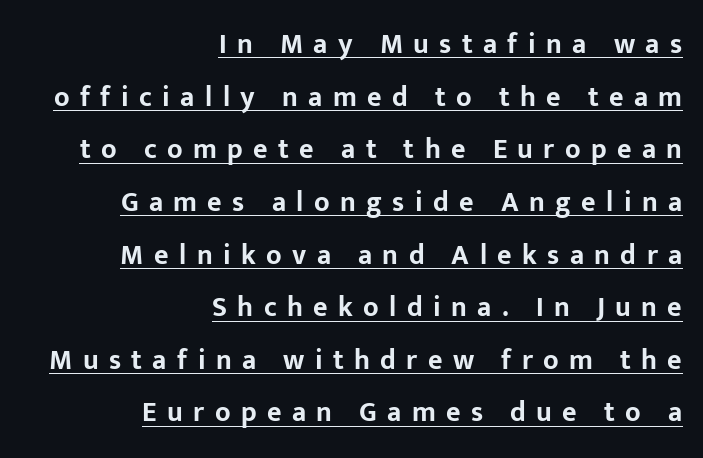
This sample uses a sans-serif face. Typeset ragged left — the right edge is the straight one. You can tell it's not italic because the verticals are truly vertical. Heavy-handed strokes throughout: this text is bold.
